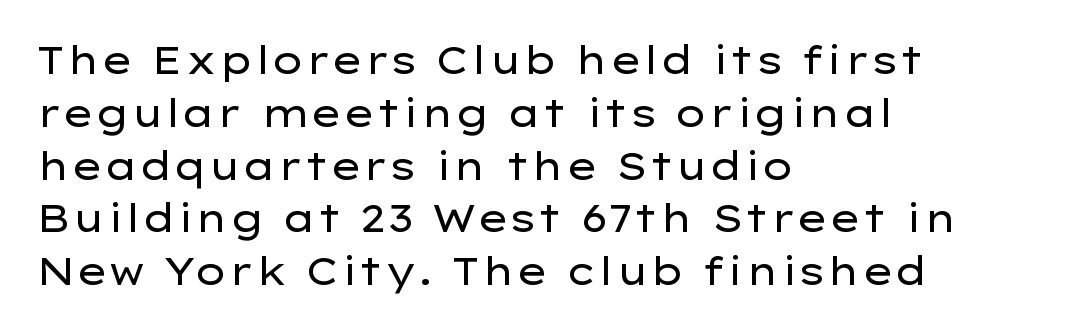
The image shows 38 px regular-weight, wide sans-serif type, upright; set left-aligned, normal line spacing (1.39x), normal letter spacing, not underlined; low stroke contrast and a medium x-height.
